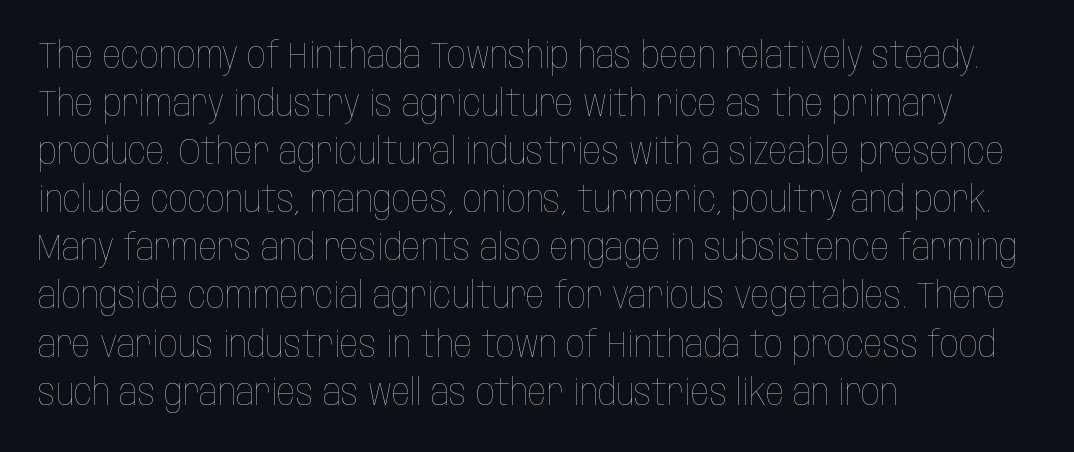
{"italic": "no", "bold": "no", "weight": "thin", "width": "condensed", "stroke_contrast": "low", "x_height": "large", "monospaced": "no", "underline": "no", "align": "left", "line_spacing": "normal", "line_spacing_ratio": 1.3, "letter_spacing": "normal", "letter_spacing_em": 0.0, "glyph_px": 37}
